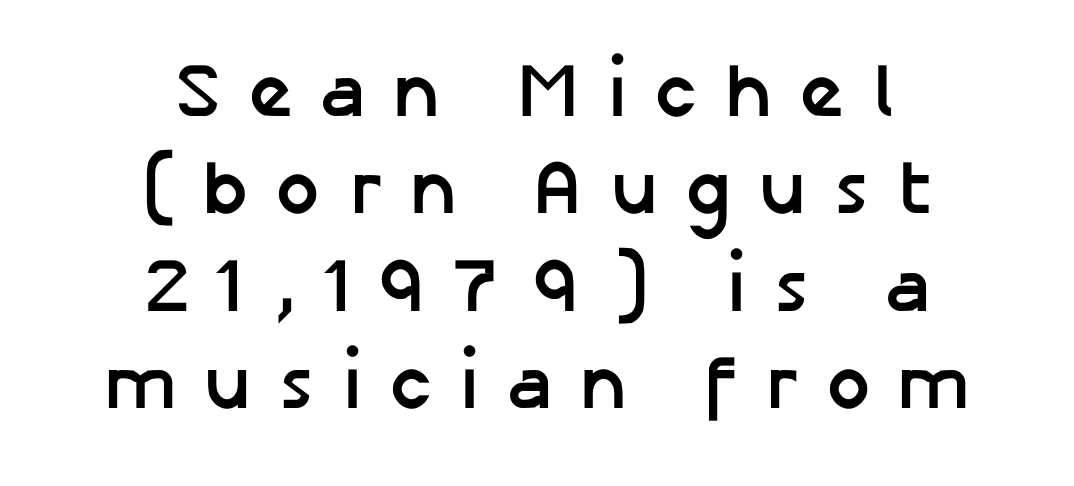
{"serif": "no", "italic": "no", "bold": "yes", "weight": "semibold", "width": "normal", "stroke_contrast": "low", "x_height": "medium", "monospaced": "no", "underline": "no", "align": "center", "line_spacing": "normal", "line_spacing_ratio": 1.28, "letter_spacing": "wide", "letter_spacing_em": 0.37, "glyph_px": 76}
